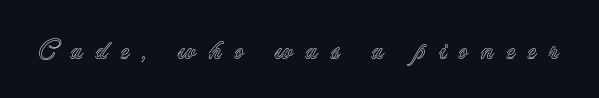
{"underline": "no", "letter_spacing": "wide", "letter_spacing_em": 0.46, "glyph_px": 27}
